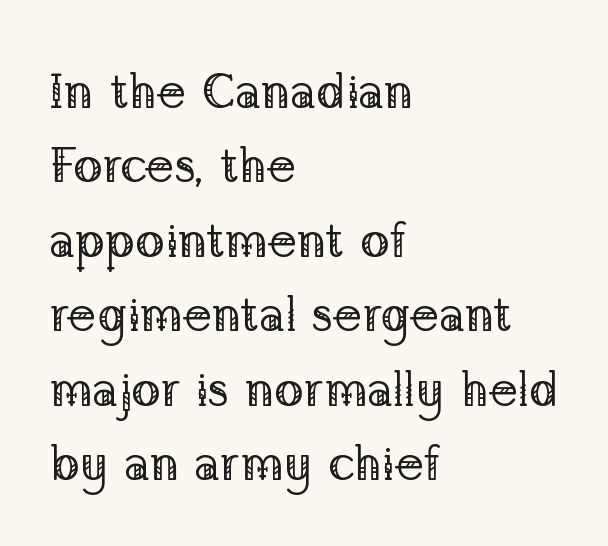
{"serif": "yes", "italic": "no", "bold": "no", "weight": "regular", "width": "normal", "stroke_contrast": "low", "x_height": "medium", "monospaced": "no", "underline": "no", "align": "left", "line_spacing": "normal", "line_spacing_ratio": 1.52, "letter_spacing": "normal", "letter_spacing_em": 0.0, "glyph_px": 49}
